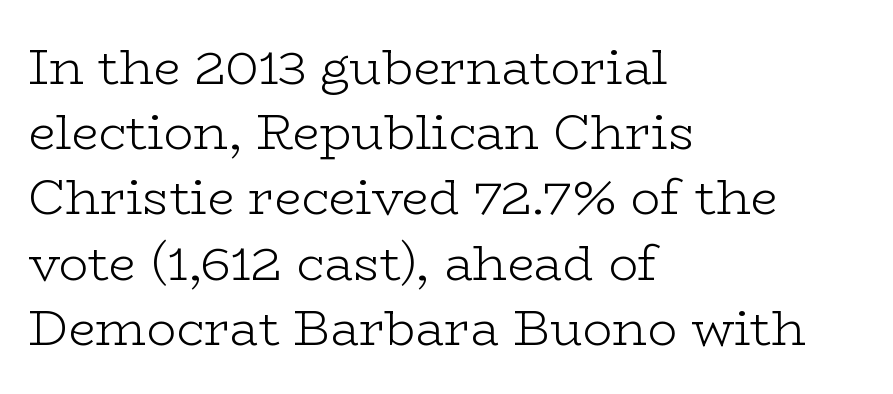
Nobody touched the tracking dial on this one. Think of a printed novel: that variable character pitch is what you see here. Little horizontal feet cap the strokes, marking this as serif type. Normally led — the rows are evenly, conventionally spaced.
